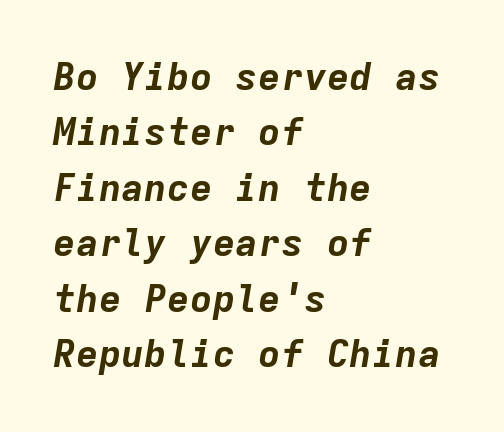
Q: Is the text bold? A: Yes.
Q: Is the text italic (slanted)? A: Yes, it leans right by about 9 degrees.
Q: Is the text underlined? A: No.
Q: How is the paragraph aligned? A: Left-aligned.
Q: Is the spacing between letters normal or unusually wide? A: Normal.
Q: Is the spacing between lines tight, normal or loose? A: Normal.
Q: Width (condensed, normal, or wide)? A: Normal.
Q: Stroke contrast? A: Low.
Q: x-height? A: Medium.
Q: Monospaced? A: Yes.
